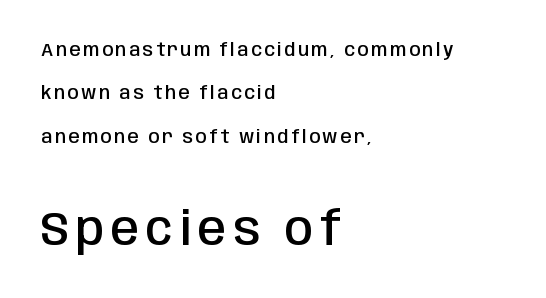
{"serif": "no", "italic": "no", "bold": "semi", "weight": "semibold", "width": "condensed", "stroke_contrast": "low", "x_height": "large", "monospaced": "no", "underline": "no", "align": "left", "line_spacing": "loose", "line_spacing_ratio": 2.41, "larger_block": "second", "size_ratio": 2.56, "glyph_px": 46}
